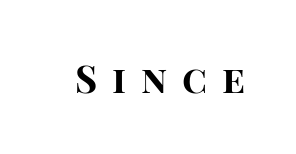
Anything drawn beneath the words? Only blank space. This sample has the flowing, uneven cadence of proportional lettering. Compared with typical body copy, the letter spacing here is much looser. These lines are composed in type without serifs. Every stem runs plumb, perpendicular to the baseline.
